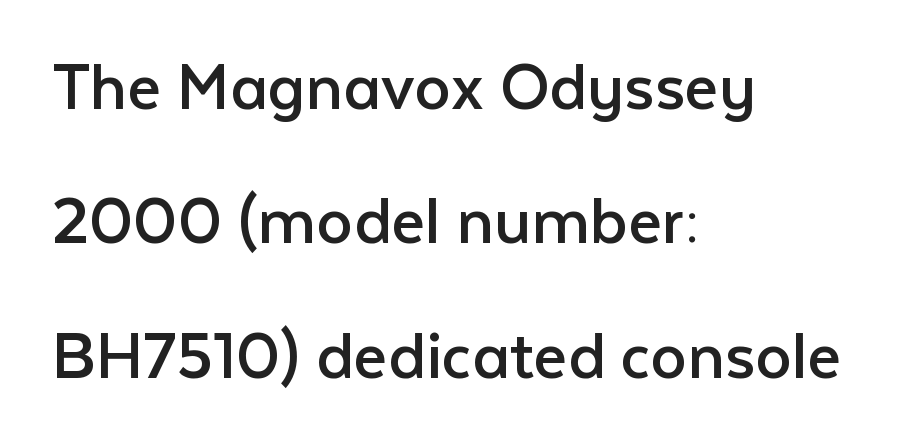
Every character sits straight up, as roman type does. The strip under each line holds only bare page. Grotesque or geometric, the face here clearly has no serifs. A typesetter would call this zero additional tracking. Compared with a typical body face, this is equally light or lighter still. Is the block centered? No — it sits flush against the left margin.
